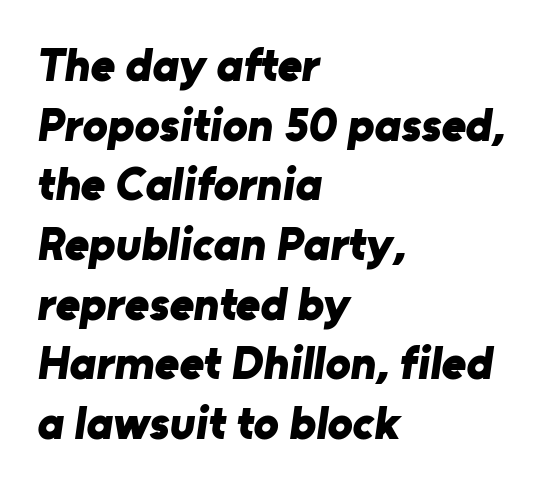
Q: Is the text bold? A: Yes.
Q: Is the typeface a serif or a sans-serif typeface? A: Sans-serif.
Q: Is the text underlined? A: No.
Q: How is the paragraph aligned? A: Left-aligned.
Q: Is the spacing between letters normal or unusually wide? A: Normal.
Q: Is the spacing between lines tight, normal or loose? A: Normal.
Q: Width (condensed, normal, or wide)? A: Normal.
Q: Stroke contrast? A: Low.
Q: x-height? A: Medium.
Q: Monospaced? A: No.
